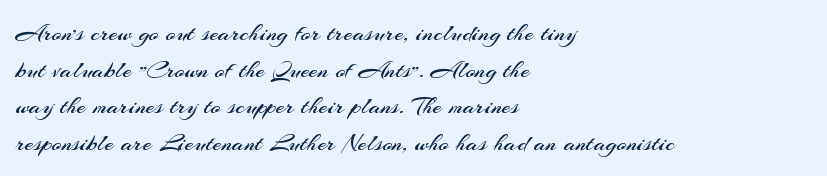
{"bold": "no", "underline": "no", "align": "left", "line_spacing": "normal", "line_spacing_ratio": 1.41, "letter_spacing": "normal", "letter_spacing_em": 0.0, "glyph_px": 26}
